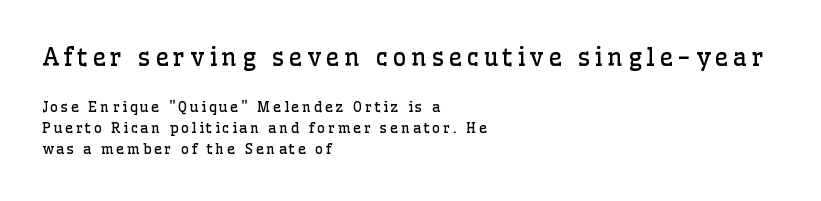
Q: Is the text bold? A: No.
Q: Is the text italic (slanted)? A: No, it is upright.
Q: Is the text underlined? A: No.
Q: How is the paragraph aligned? A: Left-aligned.
Q: Is the spacing between lines tight, normal or loose? A: Normal.
Q: Which block of text is set in a larger size, the first (top) or the second (bottom)? A: The first (top) one.
